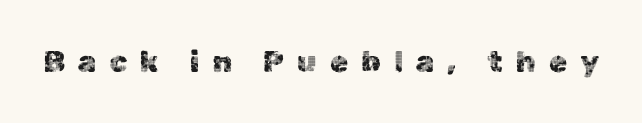
Q: Is the text italic (slanted)? A: No, it is upright.
Q: Is the typeface a serif or a sans-serif typeface? A: Sans-serif.
Q: Is the text underlined? A: No.
Q: Is the spacing between letters normal or unusually wide? A: Unusually wide.
Q: Width (condensed, normal, or wide)? A: Normal.
Q: x-height? A: Medium.
Q: Monospaced? A: No.
